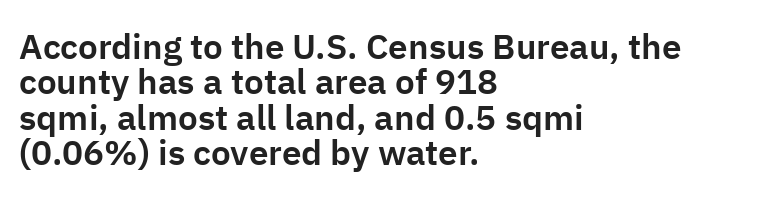
Q: Is the text italic (slanted)? A: No, it is upright.
Q: Is the typeface a serif or a sans-serif typeface? A: Sans-serif.
Q: Is the text underlined? A: No.
Q: How is the paragraph aligned? A: Left-aligned.
Q: Is the spacing between letters normal or unusually wide? A: Normal.
Q: Is the spacing between lines tight, normal or loose? A: Tight.
Q: Width (condensed, normal, or wide)? A: Normal.
Q: Stroke contrast? A: Low.
Q: x-height? A: Medium.
Q: Monospaced? A: No.
